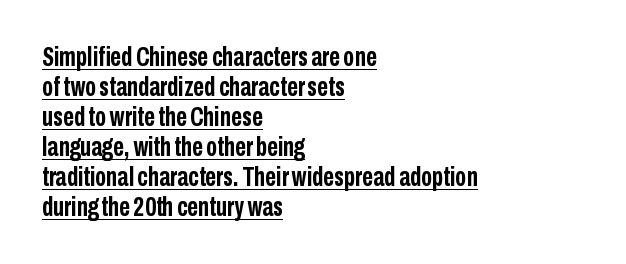
Q: Is the text bold? A: Yes.
Q: Is the text italic (slanted)? A: No, it is upright.
Q: Is the text underlined? A: Yes.
Q: How is the paragraph aligned? A: Left-aligned.
Q: Is the spacing between letters normal or unusually wide? A: Normal.
Q: Is the spacing between lines tight, normal or loose? A: Tight.
